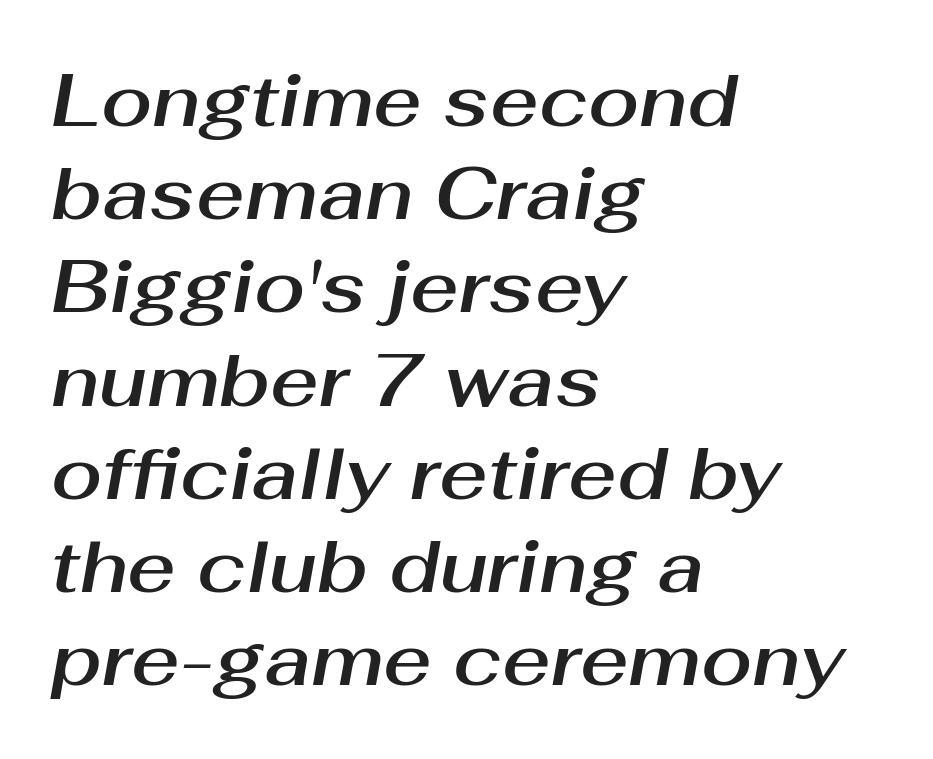
Q: Is the text italic (slanted)? A: Yes, it leans right by about 10 degrees.
Q: Is the text underlined? A: No.
Q: How is the paragraph aligned? A: Left-aligned.
Q: Is the spacing between letters normal or unusually wide? A: Normal.
Q: Is the spacing between lines tight, normal or loose? A: Normal.
Q: Width (condensed, normal, or wide)? A: Normal.
Q: Stroke contrast? A: Medium.
Q: x-height? A: Medium.
Q: Monospaced? A: No.
